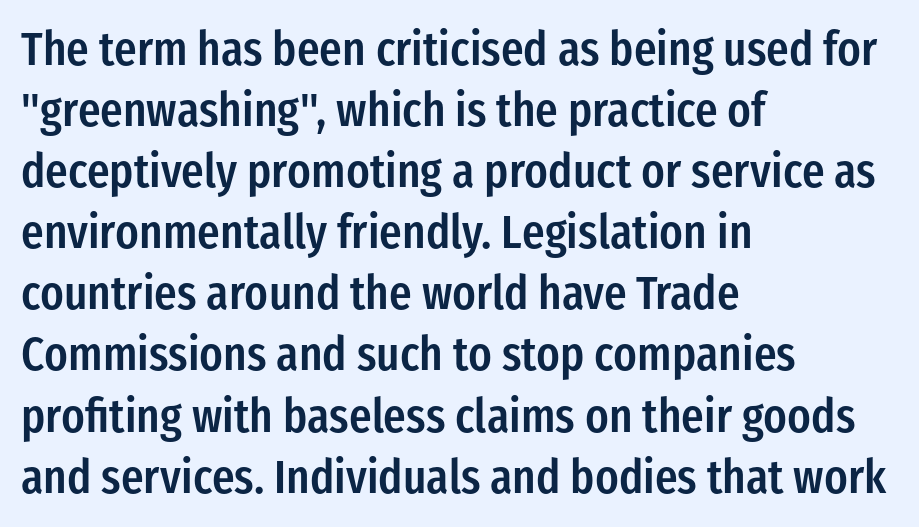
Does the copy run flush right? No — it runs flush left. This sample has the flowing, uneven cadence of proportional lettering. The characters look somewhat weighty, a semibold short of true bold. Posture: upright roman. I'd call this a sans setting — the letters go barefoot.
